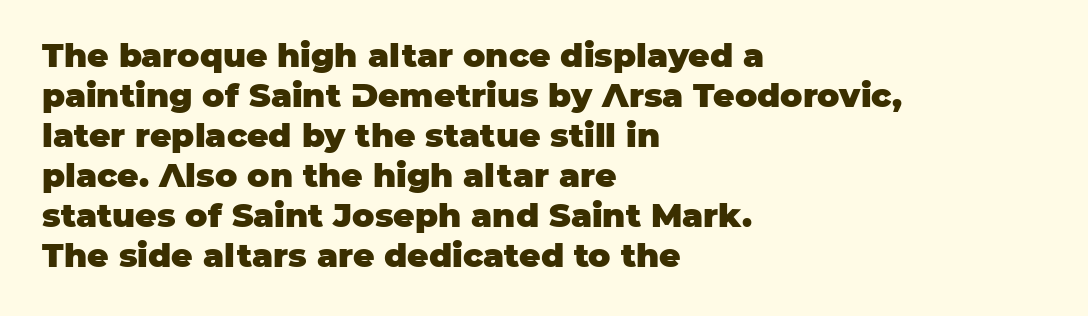
Q: Is the text bold? A: Yes.
Q: Is the text italic (slanted)? A: No, it is upright.
Q: Is the typeface a serif or a sans-serif typeface? A: Sans-serif.
Q: Is the text underlined? A: No.
Q: How is the paragraph aligned? A: Left-aligned.
Q: Is the spacing between letters normal or unusually wide? A: Normal.
Q: Width (condensed, normal, or wide)? A: Normal.
Q: Stroke contrast? A: Low.
Q: x-height? A: Large.
Q: Monospaced? A: No.
